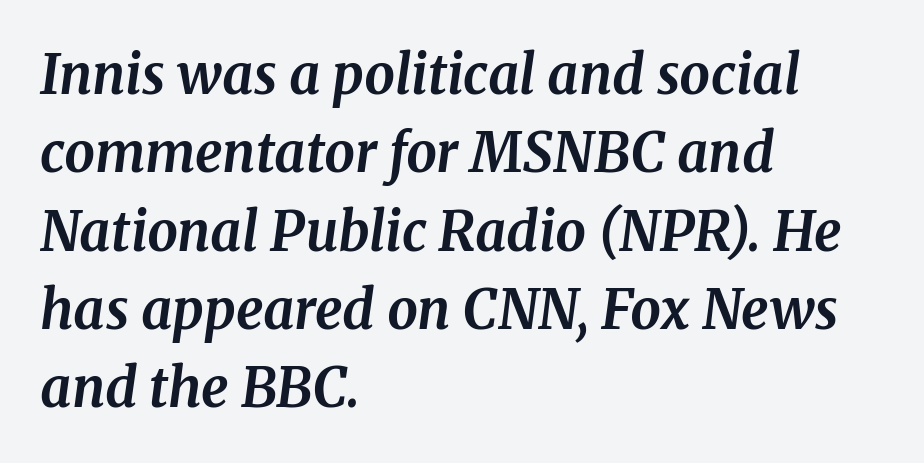
The image shows 54 px bold serif type, italic (leaning right); set left-aligned, normal line spacing (1.45x), normal letter spacing, not underlined; medium stroke contrast and a medium x-height.
